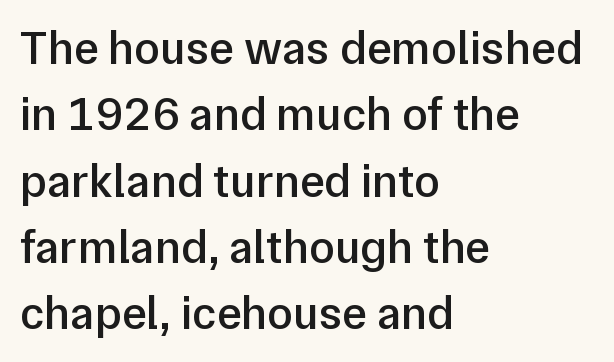
Q: Is the text bold? A: Semi-bold.
Q: Is the text italic (slanted)? A: No, it is upright.
Q: Is the typeface a serif or a sans-serif typeface? A: Sans-serif.
Q: Is the text underlined? A: No.
Q: How is the paragraph aligned? A: Left-aligned.
Q: Is the spacing between letters normal or unusually wide? A: Normal.
Q: Is the spacing between lines tight, normal or loose? A: Normal.
Q: Width (condensed, normal, or wide)? A: Normal.
Q: Stroke contrast? A: Low.
Q: x-height? A: Medium.
Q: Monospaced? A: No.
